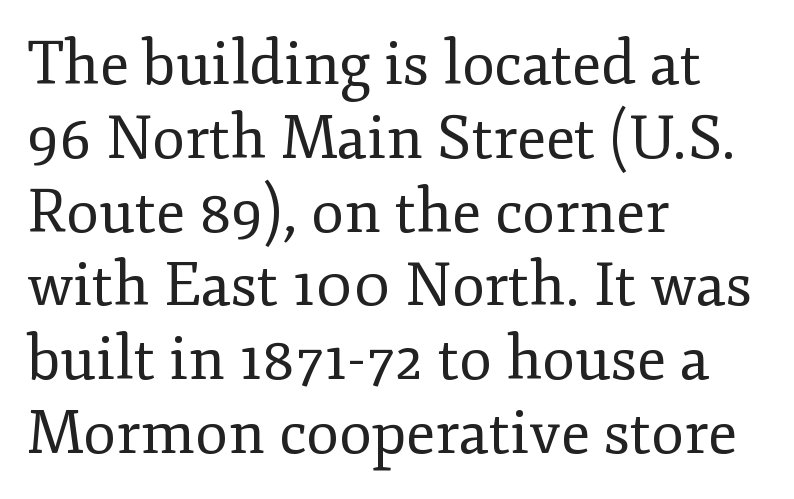
Q: Is the text bold? A: No.
Q: Is the text italic (slanted)? A: No, it is upright.
Q: Is the typeface a serif or a sans-serif typeface? A: Serif.
Q: Is the text underlined? A: No.
Q: How is the paragraph aligned? A: Left-aligned.
Q: Is the spacing between letters normal or unusually wide? A: Normal.
Q: Width (condensed, normal, or wide)? A: Normal.
Q: Stroke contrast? A: Low.
Q: x-height? A: Small.
Q: Monospaced? A: No.
